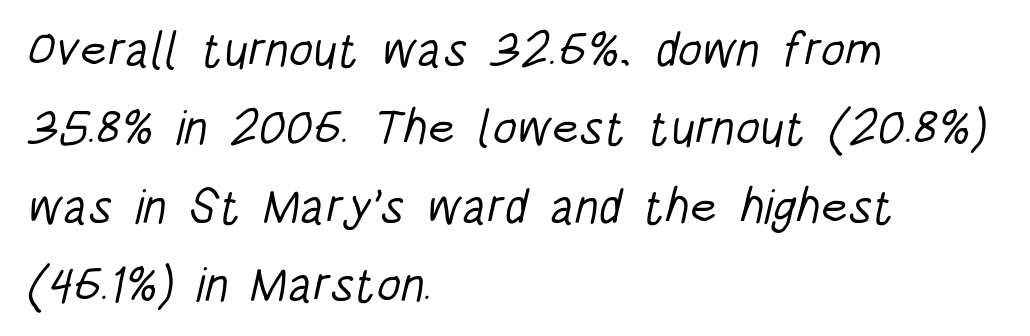
{"serif": "no", "bold": "no", "weight": "light", "width": "condensed", "stroke_contrast": "low", "x_height": "large", "monospaced": "no", "underline": "no", "align": "left", "line_spacing": "normal", "line_spacing_ratio": 1.6, "letter_spacing": "normal", "letter_spacing_em": 0.0, "glyph_px": 49}
